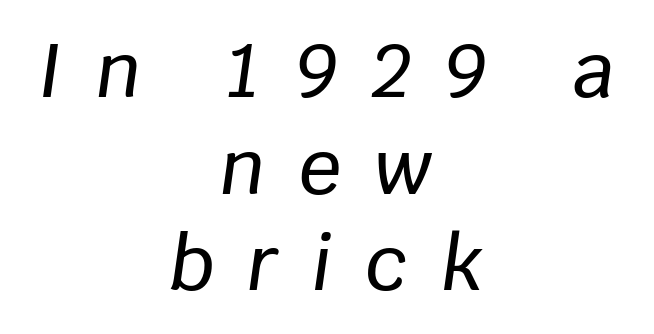
The image shows 75 px text type, italic (leaning right); set centered, normal line spacing (1.29x), unusually wide letter spacing (+0.44 em), not underlined; low stroke contrast and a large x-height.
